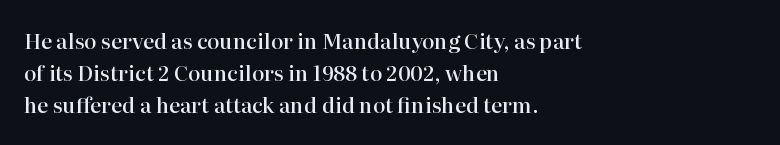
Q: Is the text bold? A: Semi-bold.
Q: Is the text italic (slanted)? A: No, it is upright.
Q: Is the text underlined? A: No.
Q: How is the paragraph aligned? A: Left-aligned.
Q: Is the spacing between letters normal or unusually wide? A: Normal.
Q: Is the spacing between lines tight, normal or loose? A: Normal.
